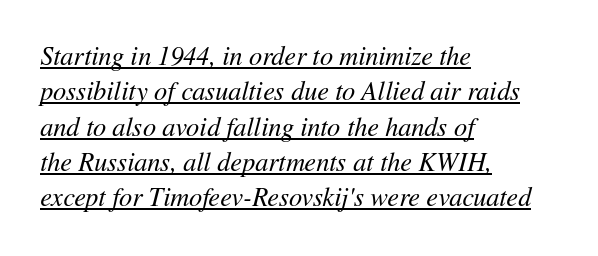
The image shows 26 px text type, italic (leaning right); set left-aligned, normal line spacing (1.36x), normal letter spacing, underlined.
